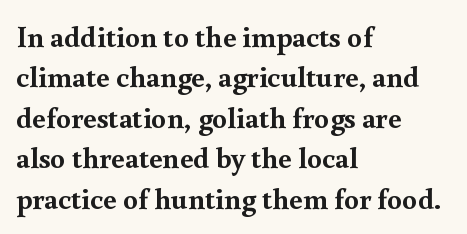
Q: Is the text bold? A: Yes.
Q: Is the text italic (slanted)? A: No, it is upright.
Q: Is the typeface a serif or a sans-serif typeface? A: Serif.
Q: Is the text underlined? A: No.
Q: How is the paragraph aligned? A: Left-aligned.
Q: Is the spacing between letters normal or unusually wide? A: Normal.
Q: Is the spacing between lines tight, normal or loose? A: Normal.
Q: Width (condensed, normal, or wide)? A: Normal.
Q: x-height? A: Small.
Q: Monospaced? A: No.
